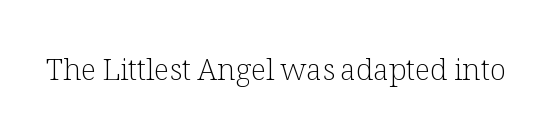
Q: Is the text bold? A: No.
Q: Is the text italic (slanted)? A: No, it is upright.
Q: Is the typeface a serif or a sans-serif typeface? A: Serif.
Q: Is the text underlined? A: No.
Q: Is the spacing between letters normal or unusually wide? A: Normal.
Q: Width (condensed, normal, or wide)? A: Normal.
Q: Stroke contrast? A: Low.
Q: x-height? A: Medium.
Q: Monospaced? A: No.
